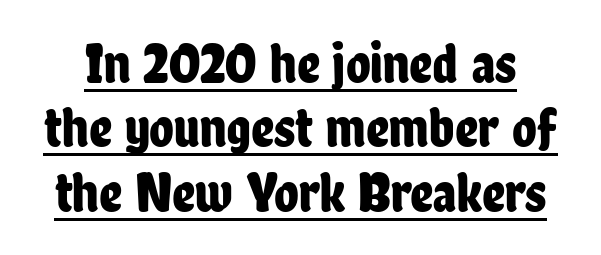
The image shows 57 px condensed sans-serif type, upright; set tight line spacing (1.13x), normal letter spacing, underlined; low stroke contrast and a medium x-height.
